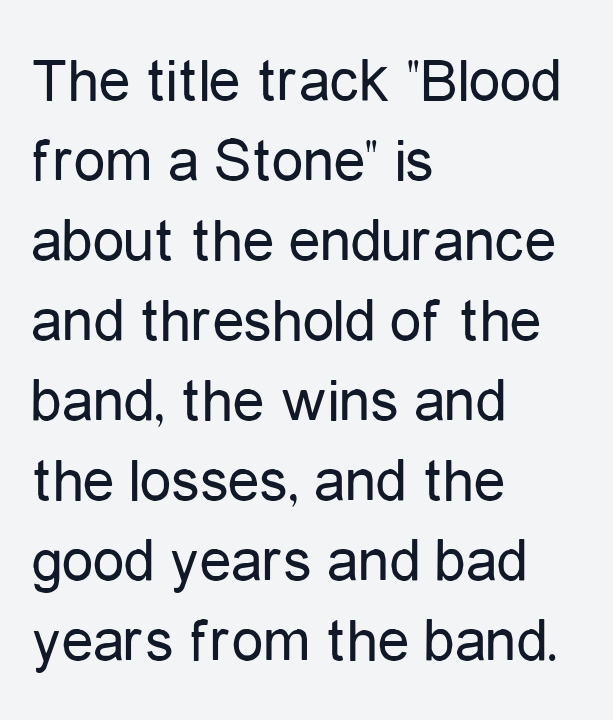
{"serif": "no", "italic": "no", "bold": "no", "weight": "regular", "width": "condensed", "stroke_contrast": "low", "x_height": "medium", "monospaced": "no", "underline": "no", "align": "left", "line_spacing": "normal", "line_spacing_ratio": 1.27, "letter_spacing": "normal", "letter_spacing_em": 0.0, "glyph_px": 63}
